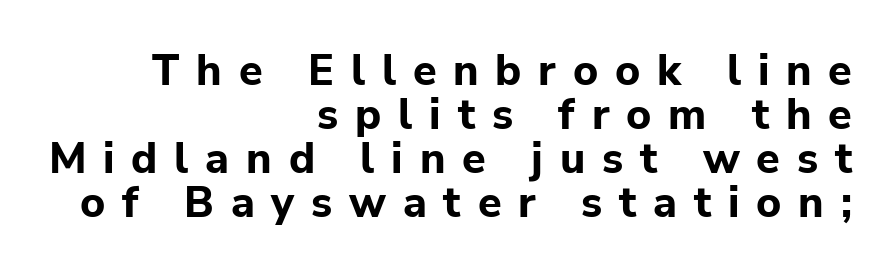
The image shows 43 px bold sans-serif type, upright; set right-aligned, tight line spacing (1.02x), unusually wide letter spacing (+0.39 em), not underlined; low stroke contrast and a medium x-height.
